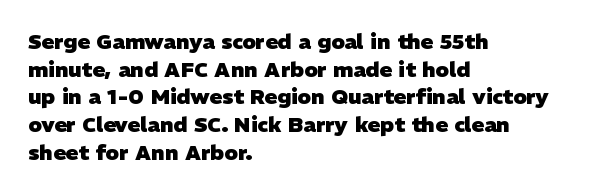
The image shows 21 px bold type; set left-aligned, normal line spacing (1.32x), normal letter spacing, not underlined.
